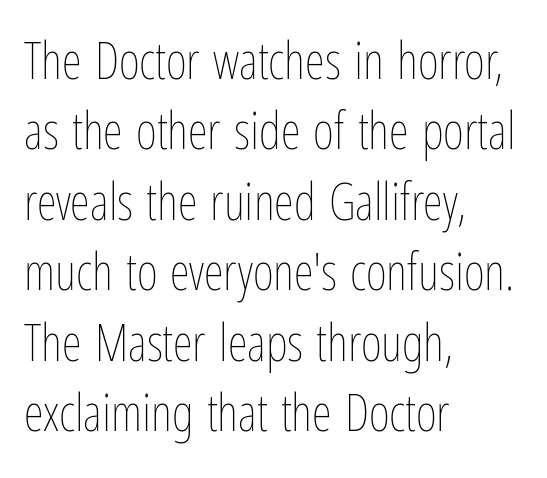
The image shows 51 px thin, condensed type, upright; set left-aligned, normal line spacing (1.38x), normal letter spacing, not underlined; low stroke contrast and a medium x-height.
